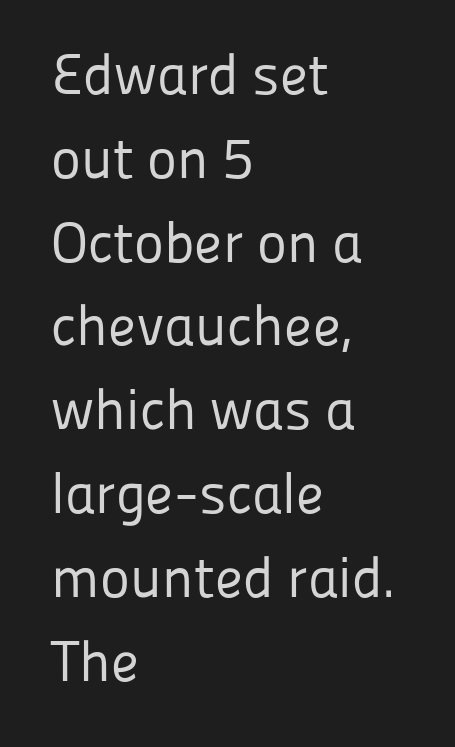
The image shows 57 px regular-weight sans-serif type, upright; set left-aligned, normal line spacing (1.47x), normal letter spacing, not underlined; low stroke contrast and a medium x-height.
